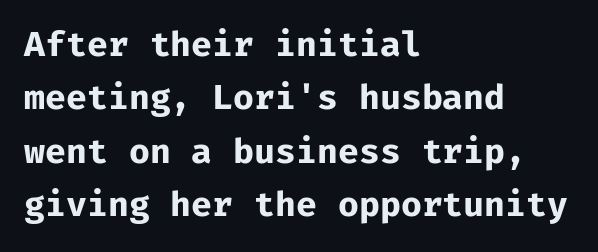
The image shows 34 px bold sans-serif type, upright, monospaced; set left-aligned, normal line spacing (1.57x), normal letter spacing, not underlined; low stroke contrast and a medium x-height.
